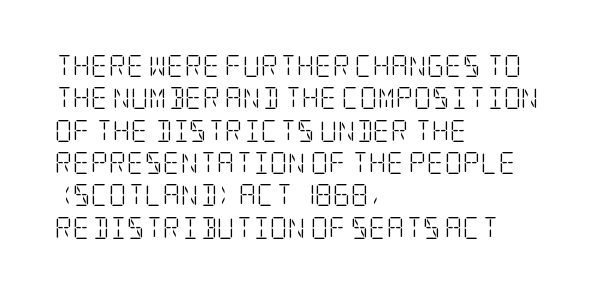
Does extra space separate the letters? No, they use regular spacing. Compared with a typical body face, this is equally light or lighter still. Casual observation: everything's shoved over to the left. This sample keeps an unexceptional amount of space between lines.
